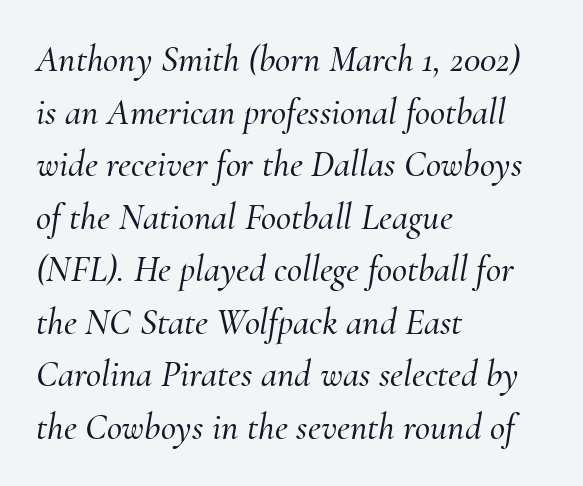
Little horizontal feet cap the strokes, marking this as serif type. Between one letter and the next there's only the usual sliver of space. Alignment: flush left. Leading matches the norm, producing a regular column.
